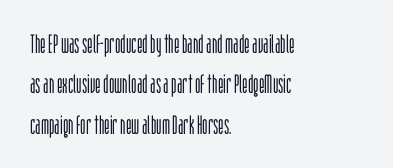
Q: Is the text bold? A: No.
Q: Is the text italic (slanted)? A: No, it is upright.
Q: Is the text underlined? A: No.
Q: How is the paragraph aligned? A: Left-aligned.
Q: Is the spacing between letters normal or unusually wide? A: Normal.
Q: Is the spacing between lines tight, normal or loose? A: Normal.
